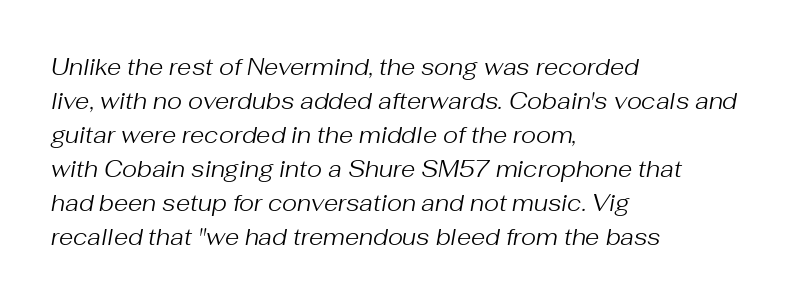
The image shows 23 px text type, italic (leaning right); set left-aligned, normal line spacing (1.48x), normal letter spacing, not underlined.
